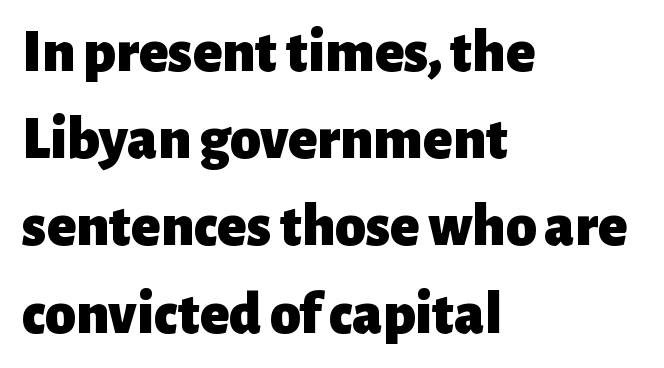
The image shows 61 px heavy sans-serif type, upright; set left-aligned, normal line spacing (1.43x), normal letter spacing, not underlined; low stroke contrast and a medium x-height.
